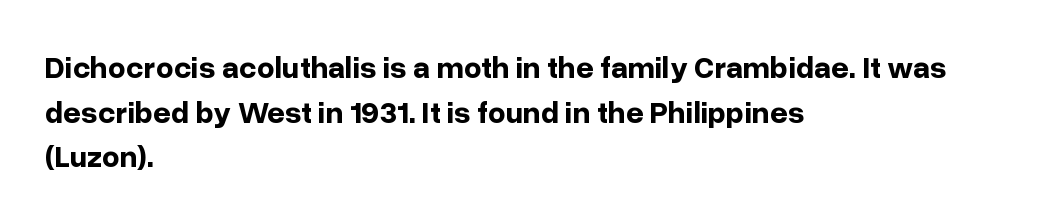
The image shows 31 px bold sans-serif type, upright; set left-aligned, normal line spacing (1.44x), normal letter spacing, not underlined; low stroke contrast and a medium x-height.
